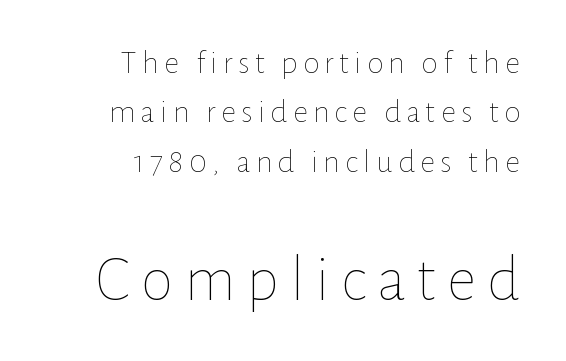
Q: Is the text bold? A: No.
Q: Is the text italic (slanted)? A: No, it is upright.
Q: Is the text underlined? A: No.
Q: How is the paragraph aligned? A: Right-aligned.
Q: Is the spacing between lines tight, normal or loose? A: Normal.
Q: Which block of text is set in a larger size, the first (top) or the second (bottom)? A: The second (bottom) one.
Q: Width (condensed, normal, or wide)? A: Normal.
Q: Stroke contrast? A: Low.
Q: x-height? A: Medium.
Q: Monospaced? A: No.
